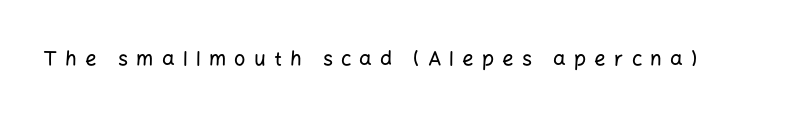
The image shows 20 px text type, upright; set unusually wide letter spacing (+0.41 em), not underlined.
